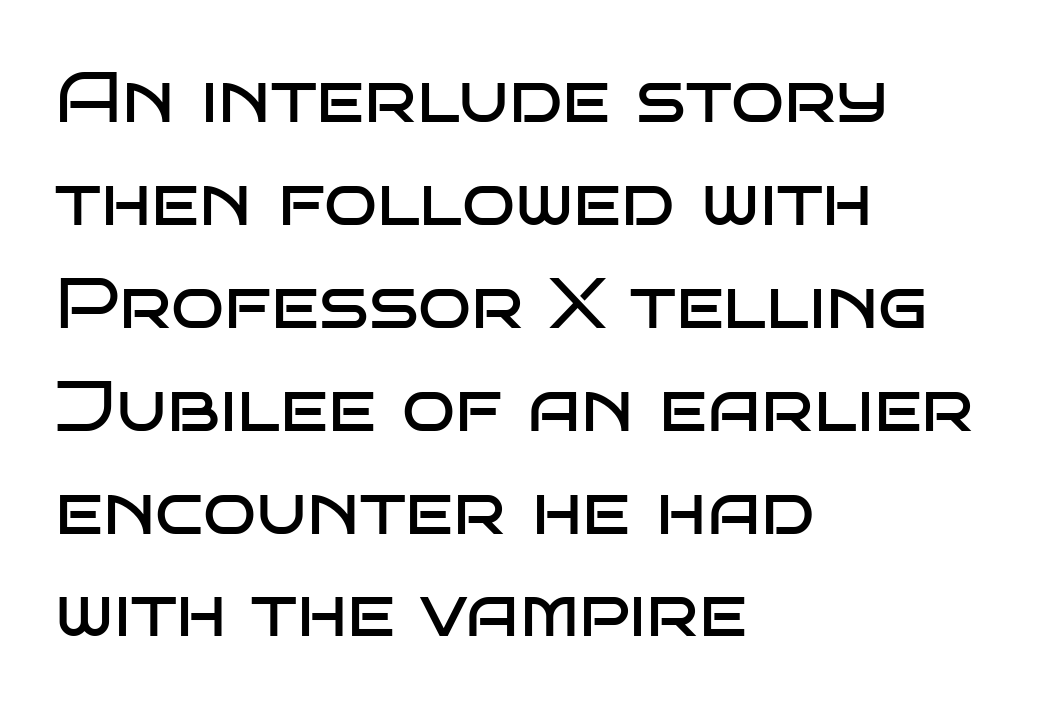
Q: Is the text bold? A: No.
Q: Is the text italic (slanted)? A: No, it is upright.
Q: Is the typeface a serif or a sans-serif typeface? A: Sans-serif.
Q: Is the text underlined? A: No.
Q: How is the paragraph aligned? A: Left-aligned.
Q: Is the spacing between letters normal or unusually wide? A: Normal.
Q: Is the spacing between lines tight, normal or loose? A: Normal.
Q: Width (condensed, normal, or wide)? A: Wide.
Q: Stroke contrast? A: Low.
Q: x-height? A: Large.
Q: Monospaced? A: No.
